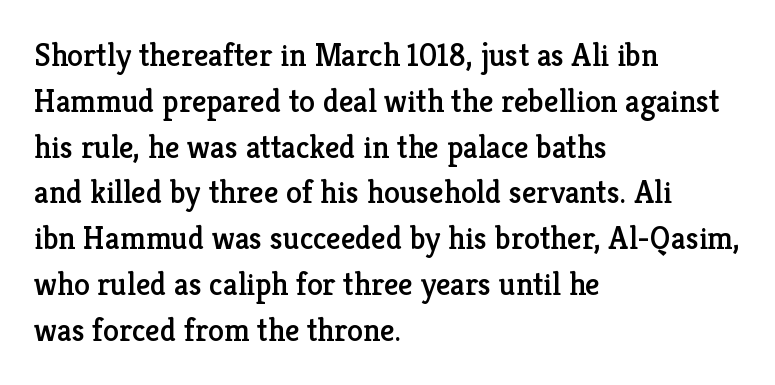
The image shows 32 px serif type, upright; set left-aligned, normal line spacing (1.43x), normal letter spacing, not underlined; low stroke contrast and a medium x-height.
